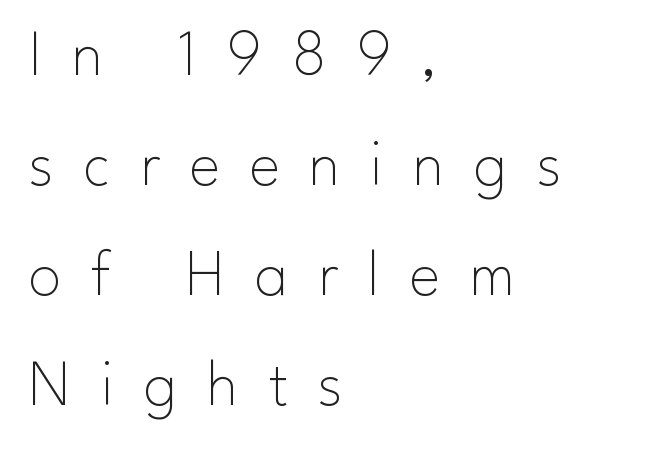
Q: Is the text bold? A: No.
Q: Is the text italic (slanted)? A: No, it is upright.
Q: Is the typeface a serif or a sans-serif typeface? A: Sans-serif.
Q: Is the text underlined? A: No.
Q: How is the paragraph aligned? A: Left-aligned.
Q: Is the spacing between letters normal or unusually wide? A: Unusually wide.
Q: Is the spacing between lines tight, normal or loose? A: Normal.
Q: Width (condensed, normal, or wide)? A: Normal.
Q: Stroke contrast? A: Low.
Q: x-height? A: Small.
Q: Monospaced? A: No.
